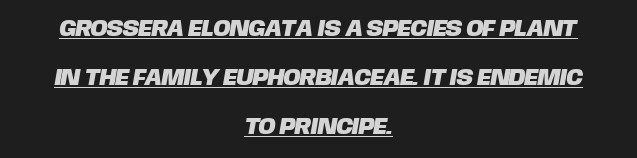
{"underline": "yes", "align": "center", "line_spacing": "loose", "line_spacing_ratio": 2.14, "letter_spacing": "normal", "letter_spacing_em": 0.0, "glyph_px": 23}
